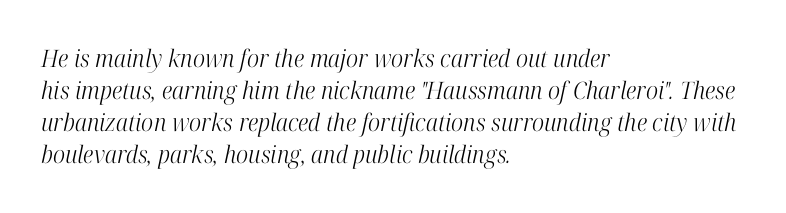
Emphasis-style slanted type is in use. Teacher's note: observe the even left margin — that is flush-left alignment. Check under the words: just untouched page. This is not heavy type; no bold has been used. Standard letterfit; no display-style spreading of the glyphs.
